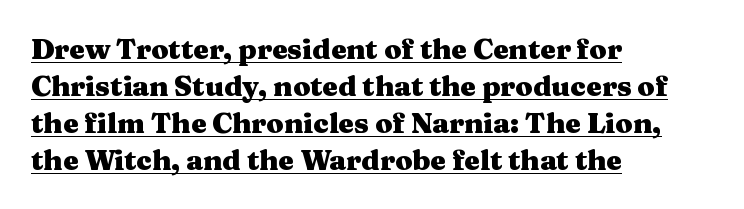
{"serif": "yes", "italic": "no", "bold": "yes", "weight": "heavy", "width": "wide", "stroke_contrast": "medium", "x_height": "medium", "monospaced": "no", "underline": "yes", "align": "left", "line_spacing": "normal", "line_spacing_ratio": 1.32, "letter_spacing": "normal", "letter_spacing_em": 0.0, "glyph_px": 28}
